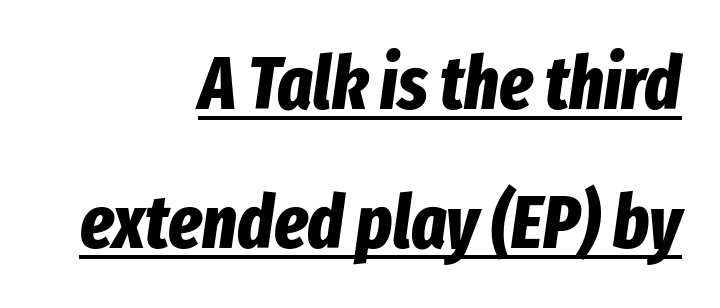
The image shows 74 px bold, condensed type, italic (leaning right); set right-aligned, line spacing 1.88x, normal letter spacing, underlined; low stroke contrast and a medium x-height.
